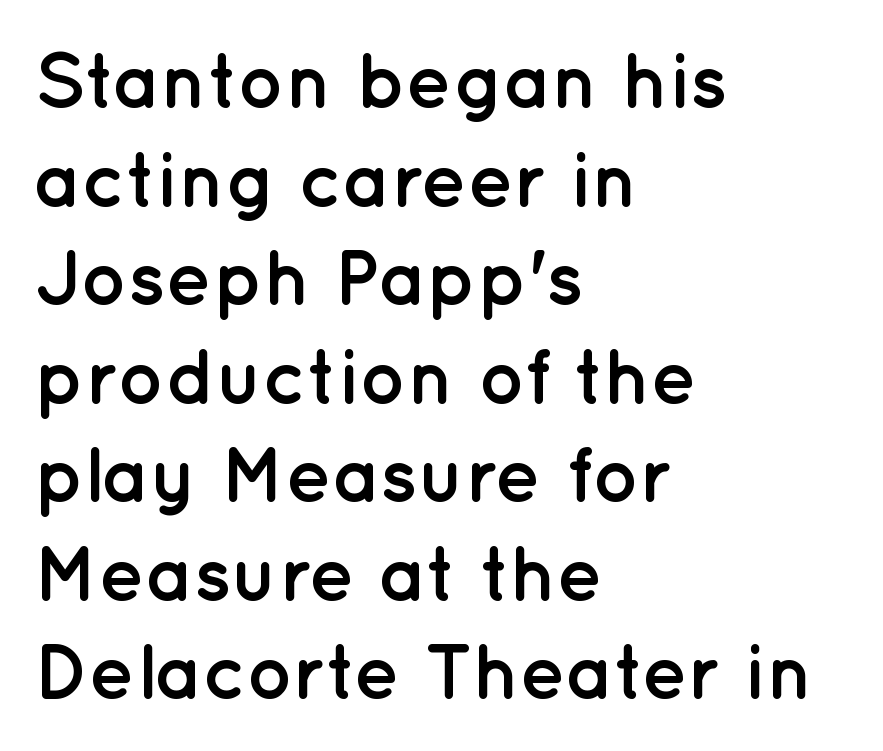
Quick note: not italic, upright. No feet cap the strokes, marking this as sans-serif type. The letters advance in unequal steps, a hallmark of proportional type. The strip under each line holds only bare page.
